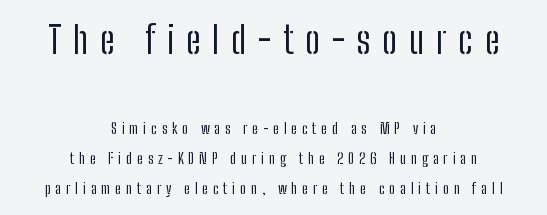
Display-style spreading of the glyphs; the letterfit is very open. Leading is clearly above the norm, producing a sparse column. Anything drawn beneath the words? Only blank space. Serifs: no, the terminals of the letterforms are clean. The letters stand upright; this is a roman face. No letter is thick-stroked: the sample isn't bold.
